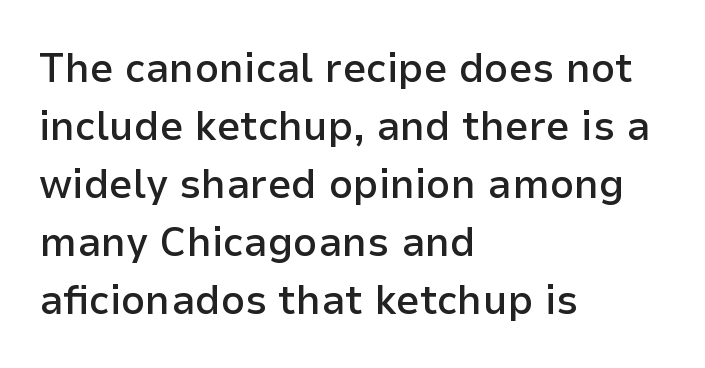
{"serif": "no", "italic": "no", "bold": "semi", "weight": "semibold", "width": "normal", "stroke_contrast": "low", "x_height": "medium", "monospaced": "no", "underline": "no", "align": "left", "line_spacing": "normal", "line_spacing_ratio": 1.38, "letter_spacing": "normal", "letter_spacing_em": 0.0, "glyph_px": 42}
